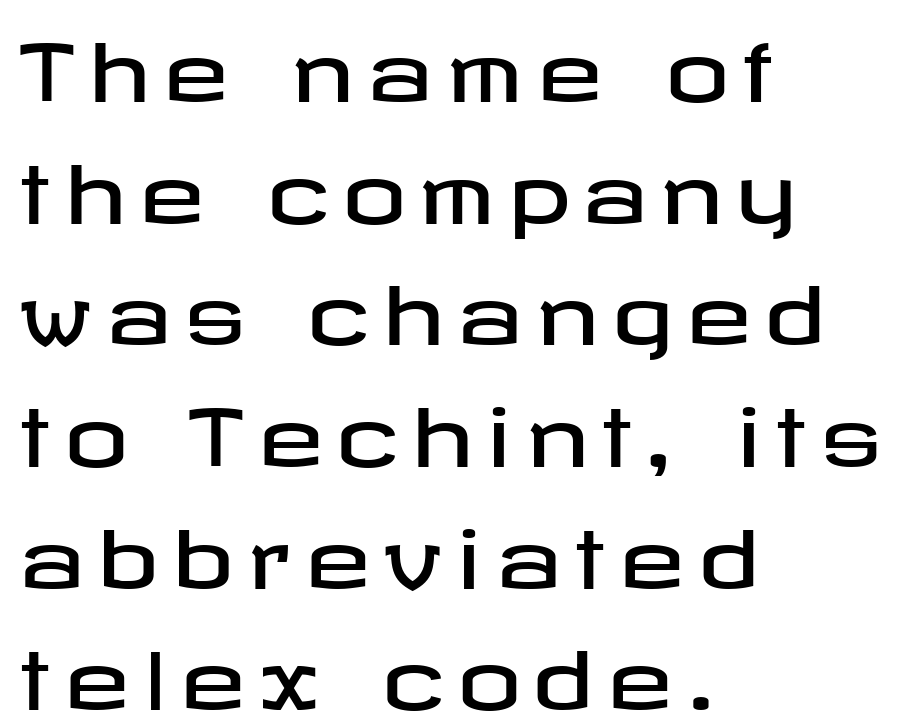
{"serif": "no", "italic": "no", "width": "wide", "stroke_contrast": "low", "x_height": "medium", "underline": "no", "align": "left", "line_spacing": "normal", "line_spacing_ratio": 1.54, "glyph_px": 79}
